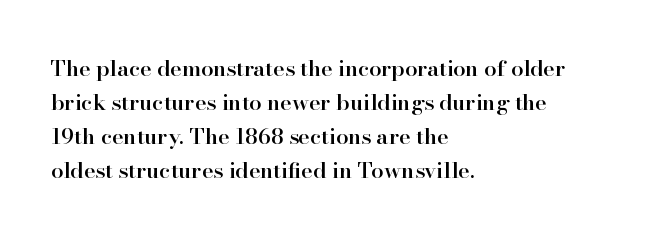
The image shows 22 px text type, upright; set left-aligned, normal line spacing (1.55x), normal letter spacing, not underlined.
